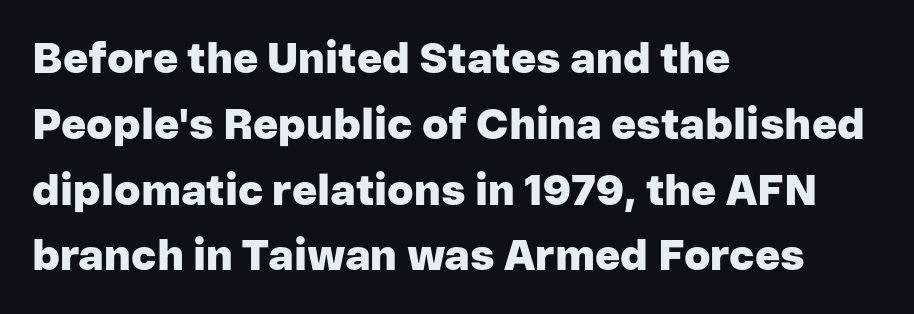
The image shows 43 px heavy sans-serif type, upright; set left-aligned, normal line spacing (1.53x), normal letter spacing, not underlined; low stroke contrast and a medium x-height.
